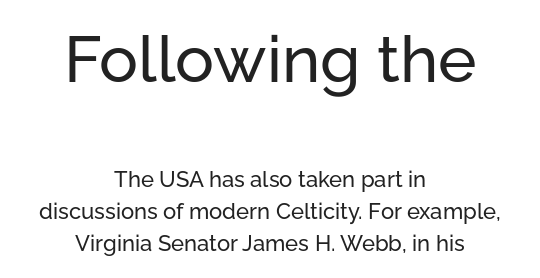
Here the designer chose a conventional face with non-uniform glyph widths. Size contrast runs from large at the top to small at the bottom. Compared with typical paragraphs, the rows here are spaced about the same. The font family rendered here belongs to the sans-serif group. The line texture is even and compact thanks to regular tracking. Tall strokes in this sample are plumb rather than angled.
